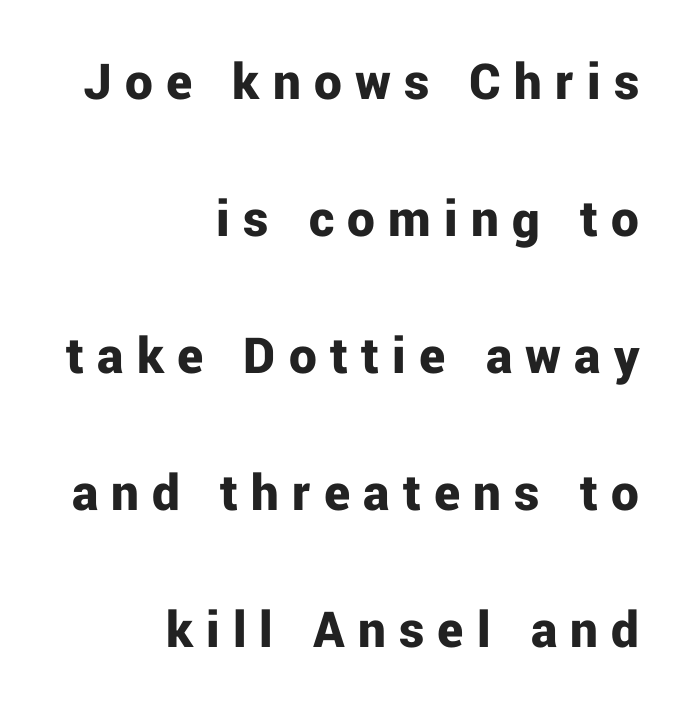
Q: Is the text bold? A: Yes.
Q: Is the text italic (slanted)? A: No, it is upright.
Q: Is the typeface a serif or a sans-serif typeface? A: Sans-serif.
Q: Is the text underlined? A: No.
Q: How is the paragraph aligned? A: Right-aligned.
Q: Is the spacing between letters normal or unusually wide? A: Unusually wide.
Q: Is the spacing between lines tight, normal or loose? A: Loose.
Q: Width (condensed, normal, or wide)? A: Normal.
Q: Stroke contrast? A: Low.
Q: x-height? A: Medium.
Q: Monospaced? A: No.
